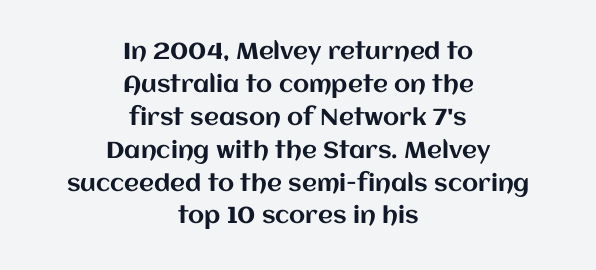
This block has exactly the height ordinary leading produces. When letters stand straight like this, we call the style roman or upright. A student would call this center alignment; a typographer would say set centered. Only glyphs here, with clear space below each row.
